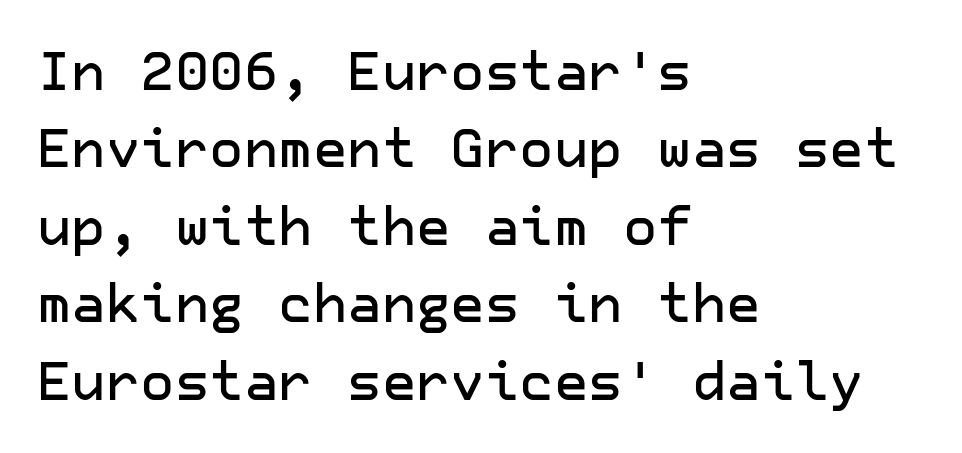
The letters stand upright; this is a roman face. Compared with typical body copy, the letter spacing here is the same. Vertically, the passage feels balanced, rows spaced as you'd expect. Nope, no serifs anywhere on these letters. The area under the type is left untouched. Left-aligned paragraph, ragged on the right.
